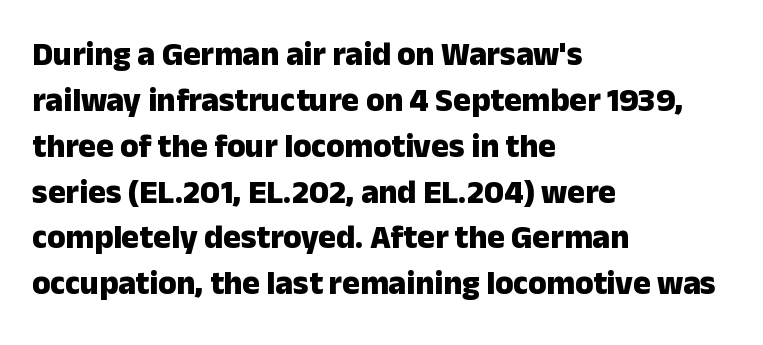
The space beneath each line is pristine and unruled. You can tell it's not italic because the verticals are truly vertical. Do the characters align in a grid? No, the font is proportional. Letterform terminals end flat and unadorned throughout the passage. Heavy, bold letterforms.
